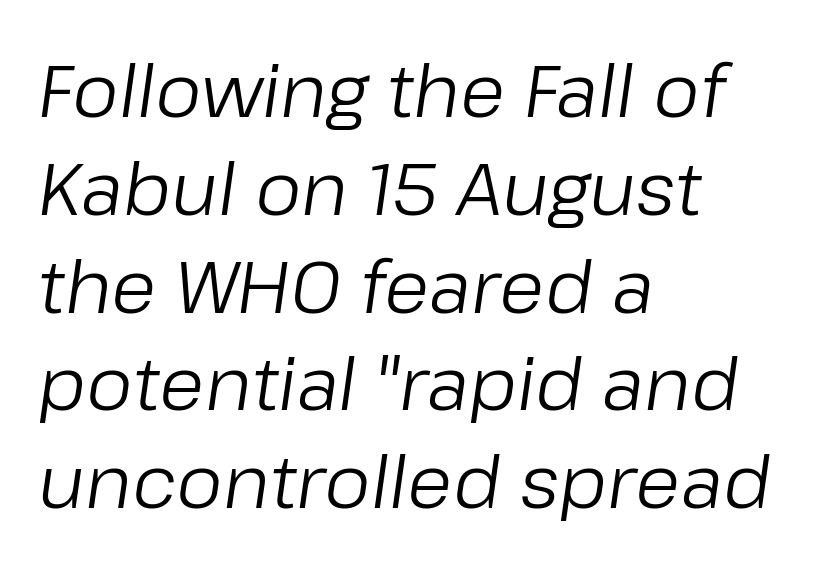
The image shows 73 px regular-weight type, italic (leaning right); set left-aligned, normal line spacing (1.34x), normal letter spacing, not underlined; low stroke contrast and a medium x-height.
